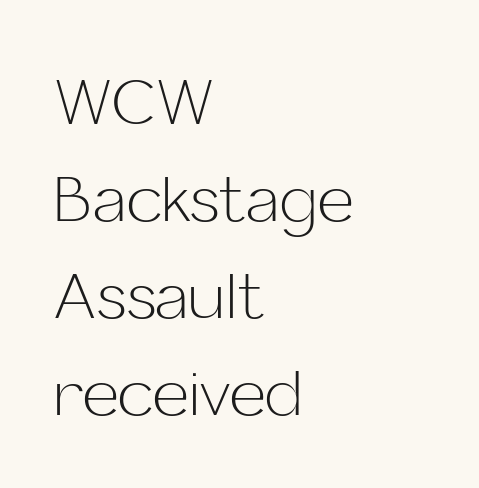
The image shows 63 px light sans-serif type, upright; set left-aligned, normal line spacing (1.54x), normal letter spacing, not underlined; low stroke contrast and a medium x-height.
